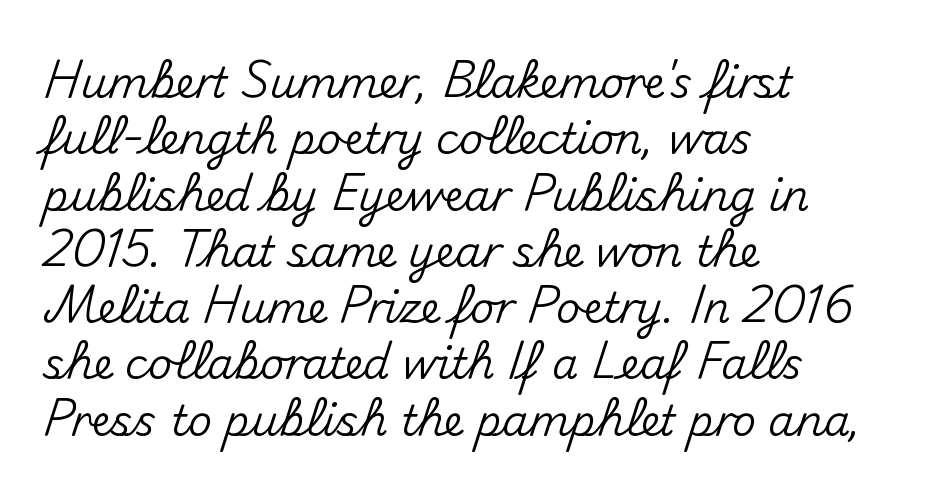
The image shows 42 px sans-serif type; set left-aligned, normal line spacing (1.34x), normal letter spacing, not underlined; medium stroke contrast and a small x-height.
